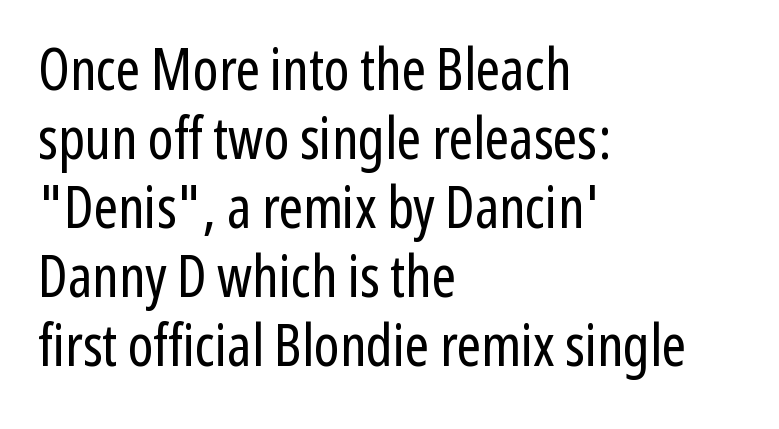
The image shows 58 px regular-weight, condensed sans-serif type, upright; set left-aligned, line spacing 1.19x, normal letter spacing, not underlined; low stroke contrast and a medium x-height.
